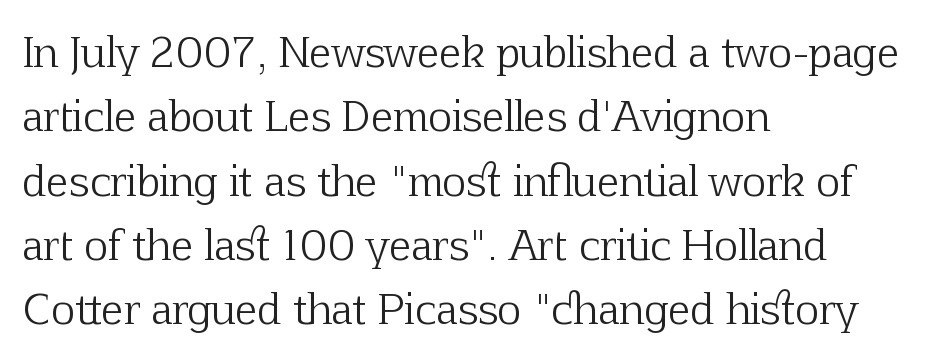
Serif or sans? Serif — the stroke terminals have little feet. Any mark beneath the type? The region is blank. Looks like regular typesetting: each glyph gets only the width it needs. Evenly set lines give the paragraph a standard silhouette.
